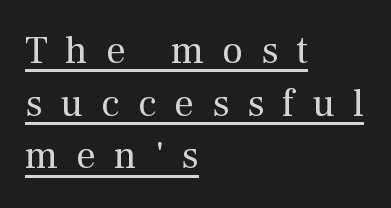
Each line starts at the same left margin while the right side varies. No chunkiness to these letters — they're not bold. Style check: upright. The vertical gap from one line to the next is medium.
